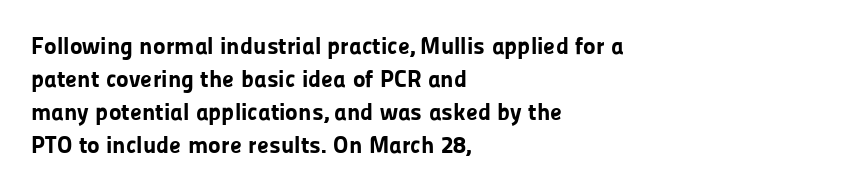
Q: Is the text bold? A: Yes.
Q: Is the text italic (slanted)? A: No, it is upright.
Q: Is the text underlined? A: No.
Q: How is the paragraph aligned? A: Left-aligned.
Q: Is the spacing between letters normal or unusually wide? A: Normal.
Q: Is the spacing between lines tight, normal or loose? A: Normal.
